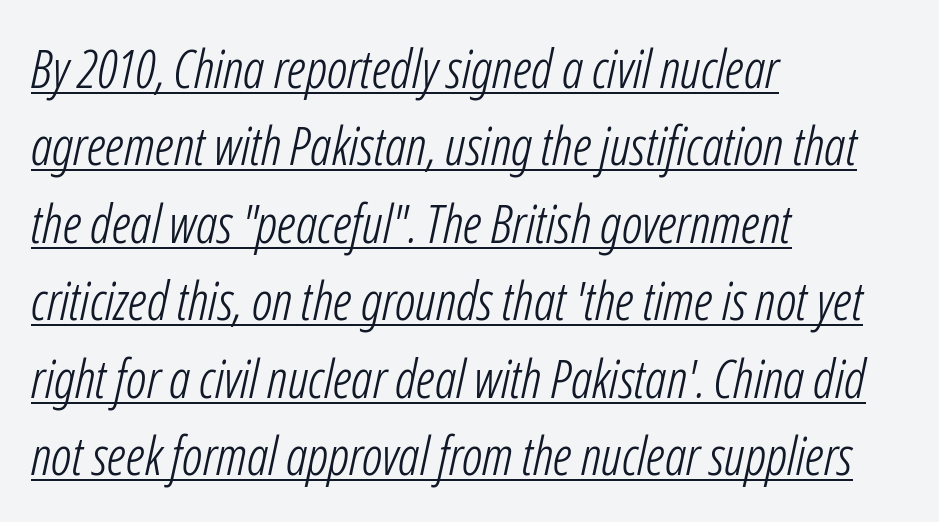
Each word holds together tightly as a unit, with standard inter-letter gaps. Line spacing here is normal. Is the stroke heavy? The answer is a plain regular-or-lighter. In designer terms, the underline attribute is active on this setting. Each letter keeps its own natural width here, so spacing adapts to shape. The paragraph has a hard left edge and a soft right edge.
